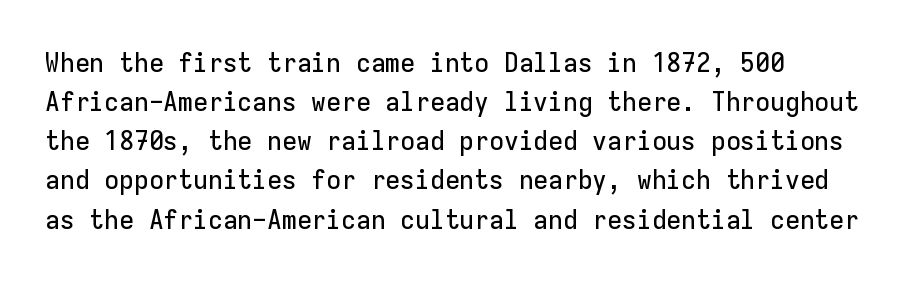
{"italic": "no", "underline": "no", "align": "left", "line_spacing": "normal", "line_spacing_ratio": 1.45, "letter_spacing": "normal", "letter_spacing_em": 0.0, "glyph_px": 27}
